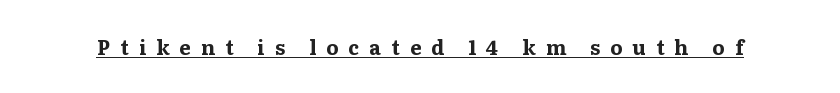
Loose tracking; the words dissolve into strings of separated letters. Beneath each row of characters lies a ruled line. Thick stems and heavy bowls — unmistakably bold. Unlike italic type, these characters show no tilt at all.
